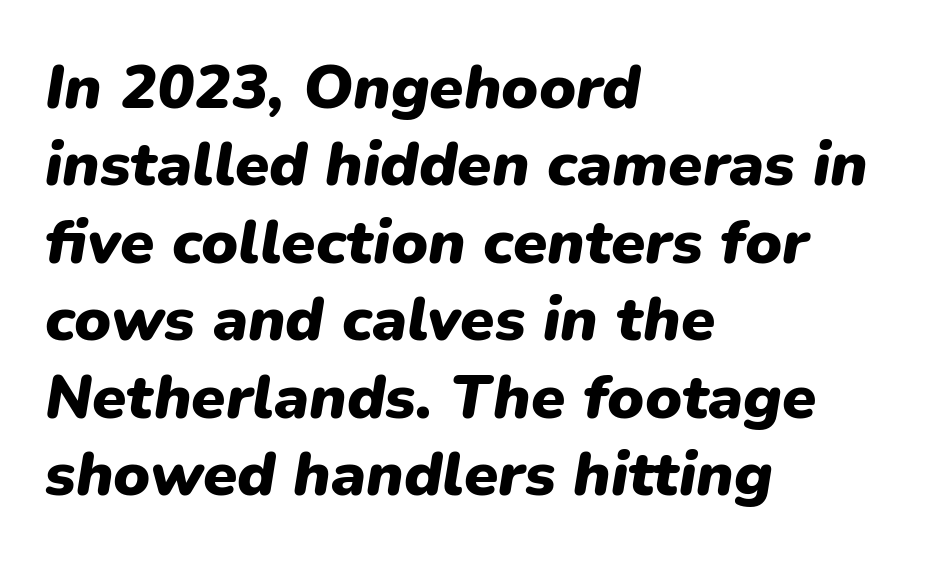
{"italic": "yes", "lean": "right", "slant_degrees": 9, "bold": "yes", "weight": "heavy", "width": "normal", "stroke_contrast": "low", "x_height": "medium", "monospaced": "no", "underline": "no", "align": "left", "line_spacing": "normal", "line_spacing_ratio": 1.25, "letter_spacing": "normal", "letter_spacing_em": 0.0, "glyph_px": 62}
